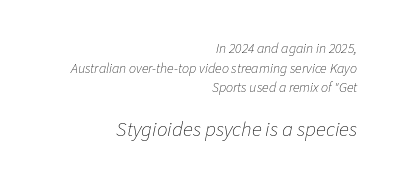
The image shows 21 px text type, italic (leaning right); set right-aligned, normal line spacing (1.41x), normal letter spacing, not underlined; the second (bottom) block is 1.5x larger.
